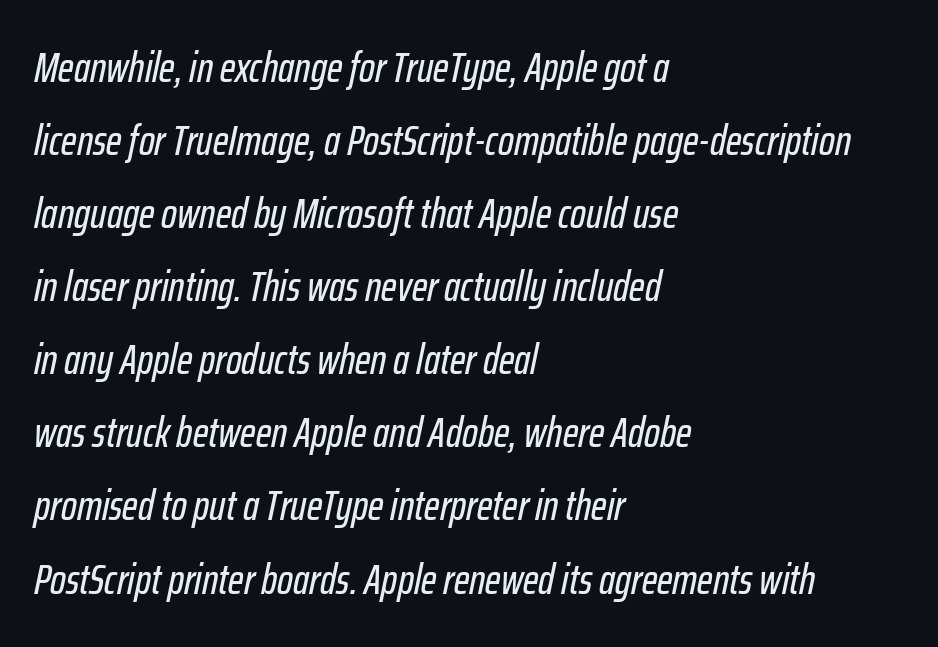
{"italic": "yes", "lean": "right", "slant_degrees": 12, "width": "condensed", "stroke_contrast": "low", "x_height": "medium", "monospaced": "no", "underline": "no", "align": "left", "line_spacing_ratio": 1.74, "letter_spacing": "normal", "letter_spacing_em": 0.0, "glyph_px": 42}
